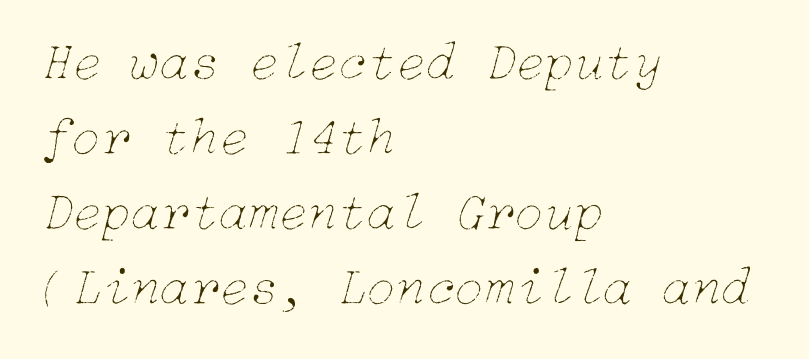
Does the leading feel generous? No, just average. Stroke thickness stays within the range of a standard reading face or lighter. Typeset ragged right — the left edge is the straight one. Decoration check: the copy has no underline. A typesetter would call this zero additional tracking.
